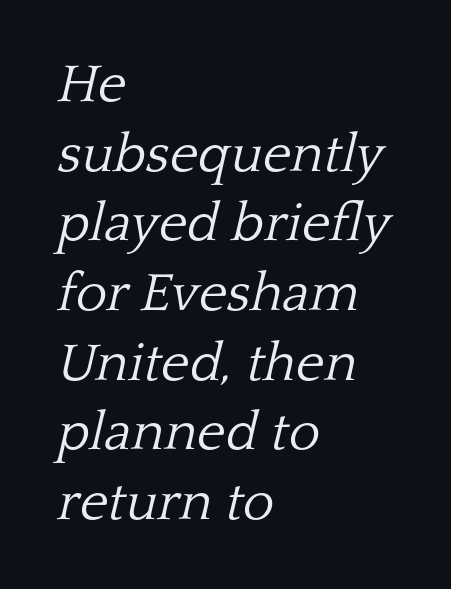
The image shows 54 px light serif type, italic (leaning right); set left-aligned, normal line spacing (1.29x), normal letter spacing, not underlined; low stroke contrast and a medium x-height.
